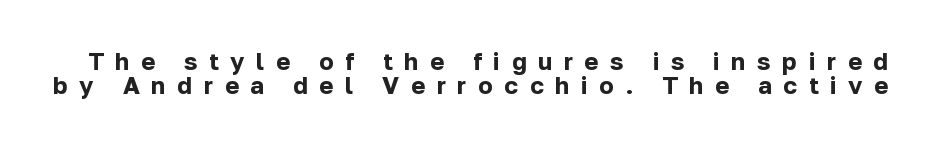
{"italic": "no", "bold": "yes", "underline": "no", "line_spacing": "tight", "line_spacing_ratio": 1.0, "letter_spacing": "wide", "letter_spacing_em": 0.48, "glyph_px": 24}
